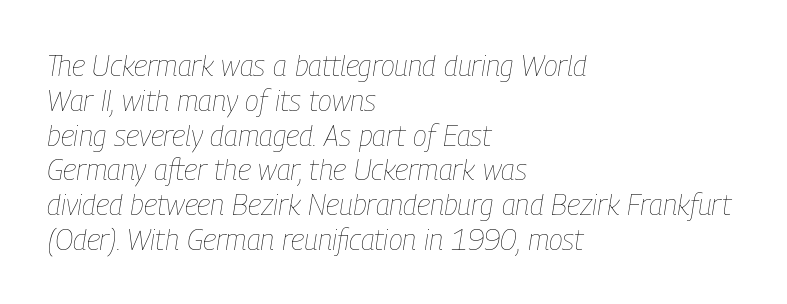
Q: Is the text bold? A: No.
Q: Is the text italic (slanted)? A: Yes, it leans right by about 9 degrees.
Q: Is the text underlined? A: No.
Q: How is the paragraph aligned? A: Left-aligned.
Q: Is the spacing between letters normal or unusually wide? A: Normal.
Q: Width (condensed, normal, or wide)? A: Condensed.
Q: Stroke contrast? A: Low.
Q: x-height? A: Medium.
Q: Monospaced? A: No.
